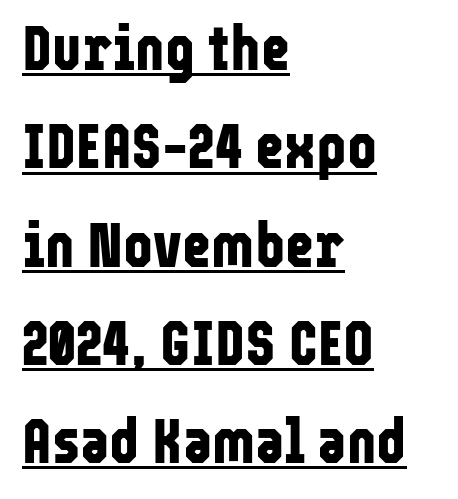
The image shows 63 px bold, condensed sans-serif type, upright; set left-aligned, normal line spacing (1.56x), normal letter spacing, underlined; low stroke contrast and a medium x-height.
